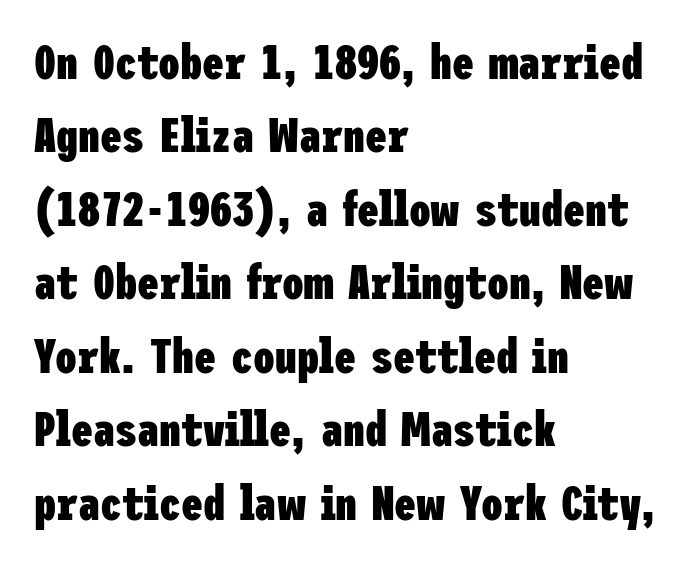
Q: Is the text bold? A: Yes.
Q: Is the text italic (slanted)? A: No, it is upright.
Q: Is the typeface a serif or a sans-serif typeface? A: Sans-serif.
Q: Is the text underlined? A: No.
Q: How is the paragraph aligned? A: Left-aligned.
Q: Is the spacing between letters normal or unusually wide? A: Normal.
Q: Is the spacing between lines tight, normal or loose? A: Normal.
Q: Width (condensed, normal, or wide)? A: Condensed.
Q: Stroke contrast? A: Low.
Q: x-height? A: Medium.
